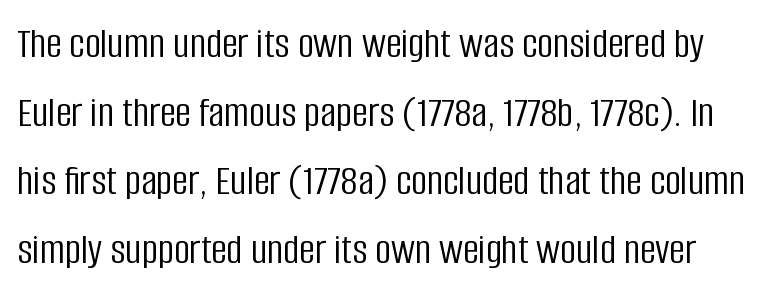
How would I describe the line gaps? Plain and ordinary. Counters stay open thanks to moderate or lighter strokes. Honestly, the letter spacing is just normal — you wouldn't notice it. When letters stand straight like this, we call the style roman or upright.
